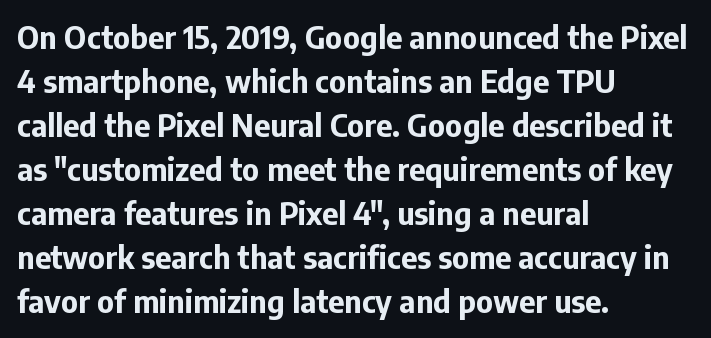
The image shows 31 px bold sans-serif type, upright; set left-aligned, normal line spacing (1.42x), normal letter spacing, not underlined; low stroke contrast and a medium x-height.
